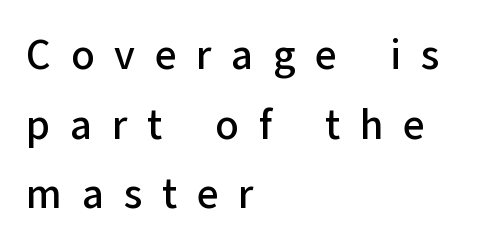
Q: Is the text italic (slanted)? A: No, it is upright.
Q: Is the typeface a serif or a sans-serif typeface? A: Sans-serif.
Q: Is the text underlined? A: No.
Q: How is the paragraph aligned? A: Left-aligned.
Q: Is the spacing between letters normal or unusually wide? A: Unusually wide.
Q: Is the spacing between lines tight, normal or loose? A: Normal.
Q: Width (condensed, normal, or wide)? A: Normal.
Q: Stroke contrast? A: Low.
Q: x-height? A: Medium.
Q: Monospaced? A: No.
